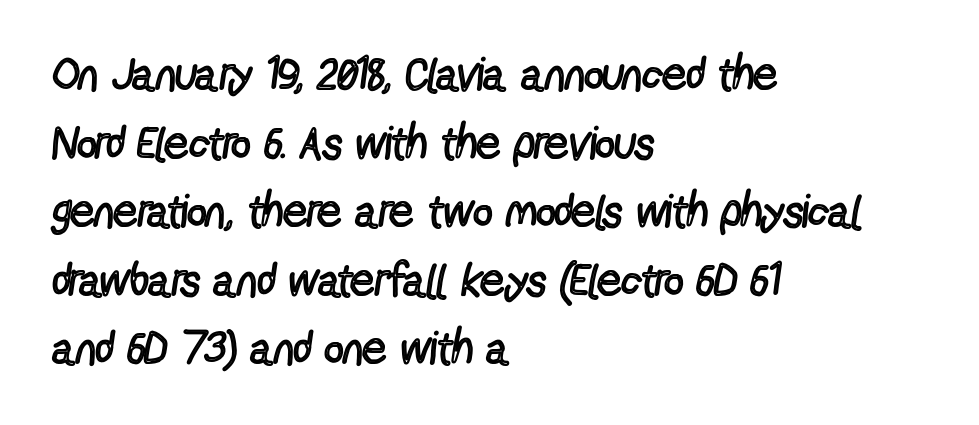
The image shows 47 px regular-weight, condensed sans-serif type; set left-aligned, normal line spacing (1.46x), normal letter spacing, not underlined; a medium x-height.
